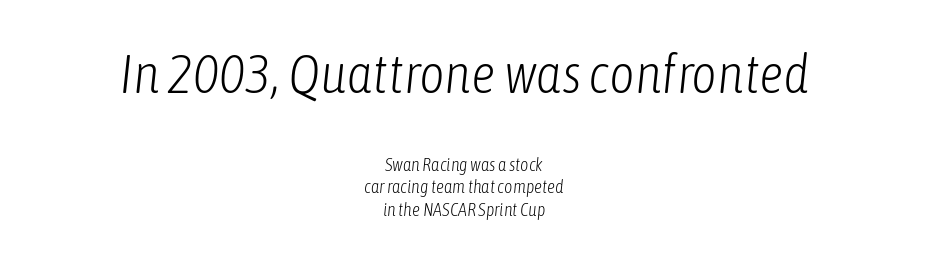
{"italic": "yes", "lean": "right", "slant_degrees": 6, "bold": "no", "weight": "light", "width": "condensed", "stroke_contrast": "low", "x_height": "medium", "monospaced": "no", "underline": "no", "align": "center", "line_spacing": "normal", "line_spacing_ratio": 1.25, "letter_spacing": "normal", "letter_spacing_em": 0.0, "larger_block": "first", "size_ratio": 3.06, "glyph_px": 55}
